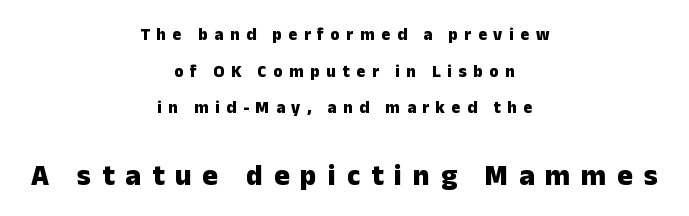
Casual observation: everything's sitting right in the middle. Note the varied advance widths — an 'i' is clearly narrower than an 'm'. The gap between lines stays unmarked. Font category for this specimen: sans-serif. In this sample the second text group is rendered at the bigger scale.
